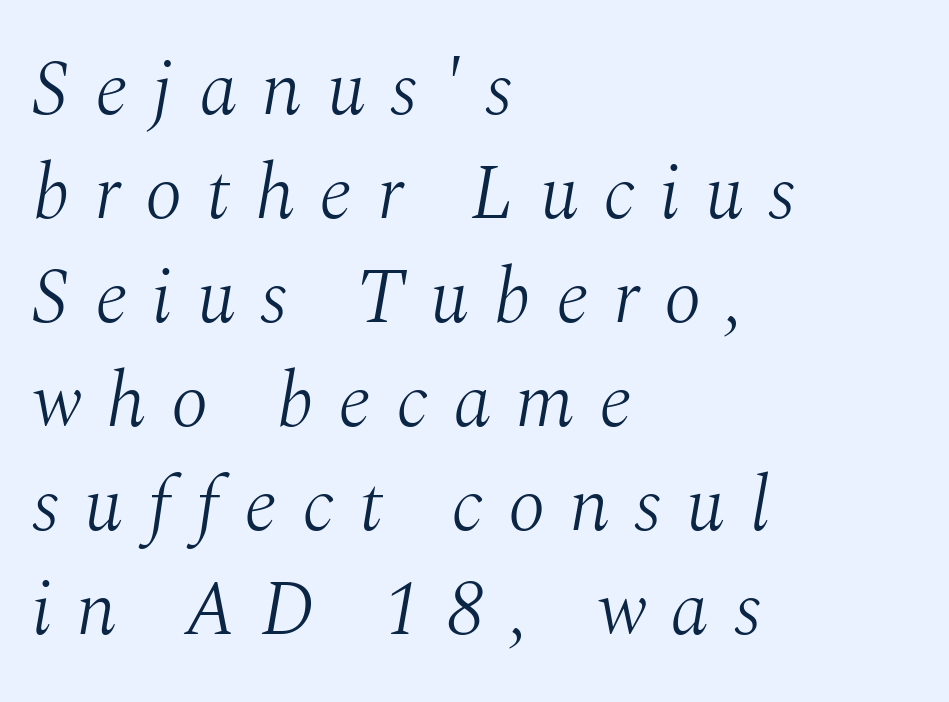
{"serif": "yes", "italic": "yes", "lean": "right", "slant_degrees": 10, "bold": "no", "weight": "light", "width": "normal", "stroke_contrast": "medium", "x_height": "medium", "monospaced": "no", "underline": "no", "align": "left", "line_spacing": "normal", "line_spacing_ratio": 1.35, "letter_spacing": "wide", "letter_spacing_em": 0.32, "glyph_px": 77}
